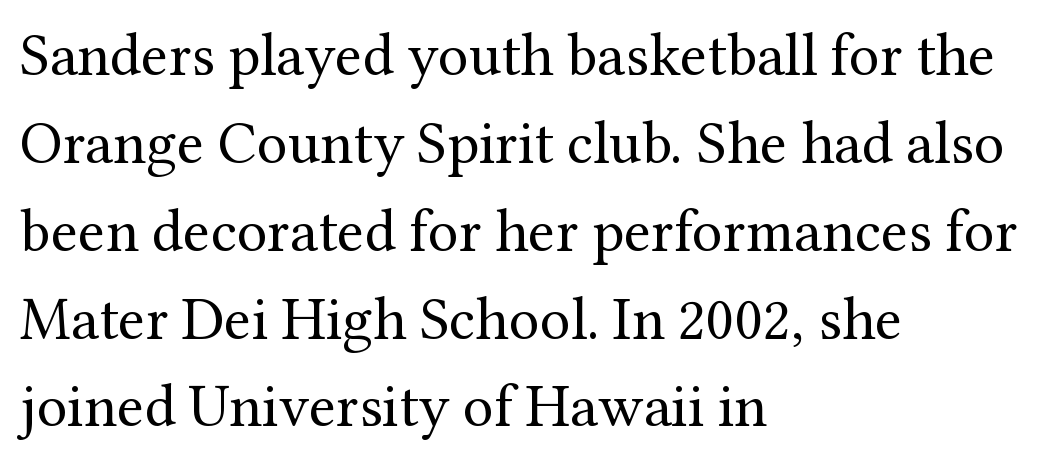
The image shows 61 px regular-weight serif type, upright; set left-aligned, normal line spacing (1.44x), normal letter spacing, not underlined; medium stroke contrast and a medium x-height.
